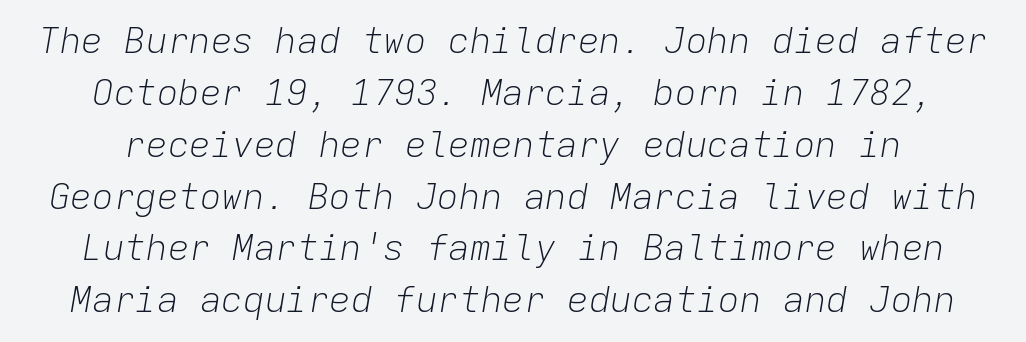
{"italic": "yes", "lean": "right", "slant_degrees": 9, "bold": "no", "weight": "light", "width": "normal", "stroke_contrast": "low", "x_height": "medium", "monospaced": "yes", "underline": "no", "line_spacing": "normal", "line_spacing_ratio": 1.44, "letter_spacing": "normal", "letter_spacing_em": 0.0, "glyph_px": 36}
